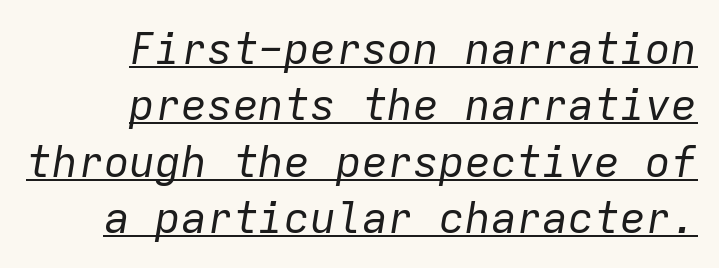
This rendering leaves character spacing at its baseline value. In terms of posture, this sample is oblique. In terms of leading, this rendering sits right in the middle. Honestly, the underline is the first thing you notice here.
